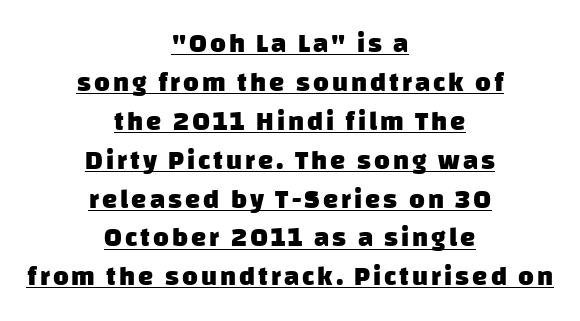
{"bold": "yes", "underline": "yes", "align": "center", "line_spacing": "normal", "line_spacing_ratio": 1.44, "glyph_px": 27}
